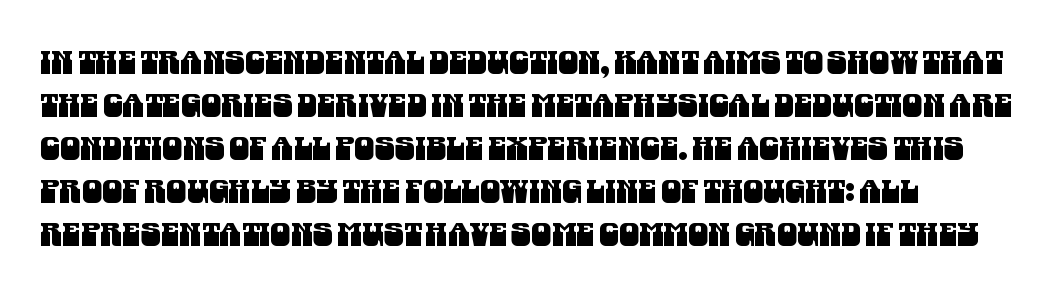
The image shows 32 px condensed sans-serif type; set left-aligned, normal line spacing (1.34x), normal letter spacing, not underlined; medium stroke contrast and a large x-height.
